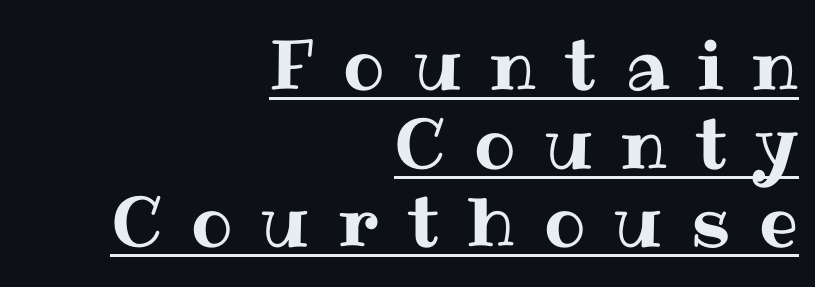
Q: Is the text italic (slanted)? A: No, it is upright.
Q: Is the text underlined? A: Yes.
Q: How is the paragraph aligned? A: Right-aligned.
Q: Is the spacing between letters normal or unusually wide? A: Unusually wide.
Q: Is the spacing between lines tight, normal or loose? A: Tight.
Q: Width (condensed, normal, or wide)? A: Normal.
Q: Stroke contrast? A: Medium.
Q: x-height? A: Medium.
Q: Monospaced? A: No.
